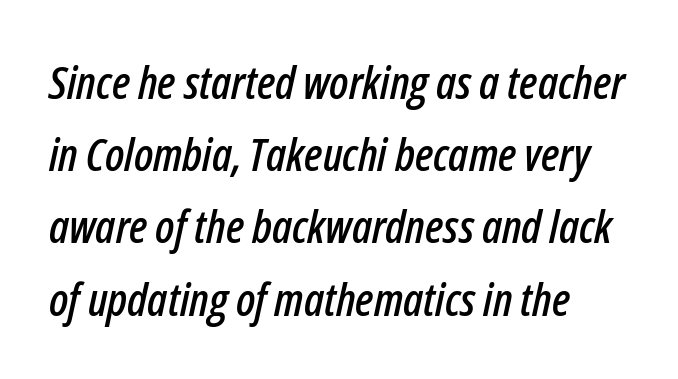
The ragged edge is on the right, which tells us the setting is flush left. The font's italic variant was chosen for this text. In terms of letterspacing, this is plain default setting. The rendering uses a moderate line-height, typical for paragraphs.
